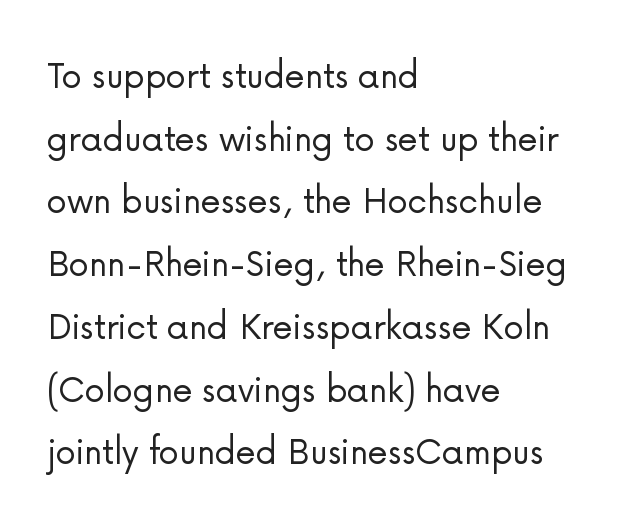
Compared with a centered layout, this one pins lines to the left instead. A sans-serif font was chosen for this passage. Decoration check: the copy has no underline. Looks like regular typesetting: each glyph gets only the width it needs.
